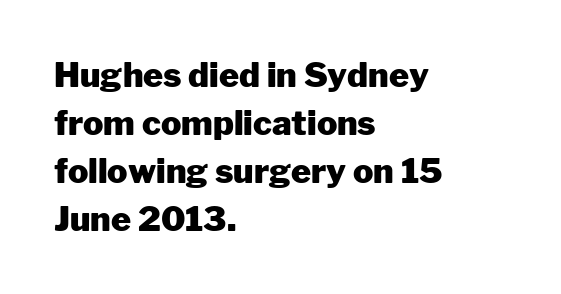
{"serif": "no", "italic": "no", "bold": "yes", "weight": "heavy", "width": "normal", "stroke_contrast": "low", "x_height": "medium", "monospaced": "no", "underline": "no", "align": "left", "line_spacing": "normal", "line_spacing_ratio": 1.41, "letter_spacing": "normal", "letter_spacing_em": 0.0, "glyph_px": 34}
